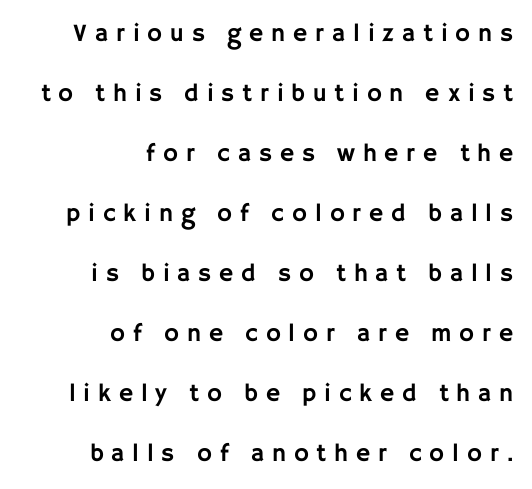
{"italic": "no", "underline": "no", "align": "right", "line_spacing": "loose", "line_spacing_ratio": 2.4, "letter_spacing": "wide", "letter_spacing_em": 0.31, "glyph_px": 25}
